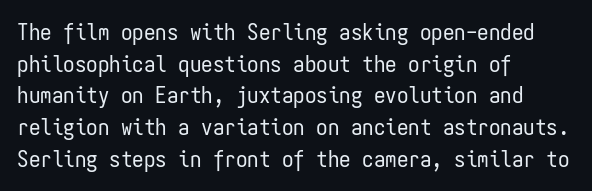
The image shows 23 px text type, upright; set left-aligned, normal line spacing (1.38x), normal letter spacing, not underlined.
